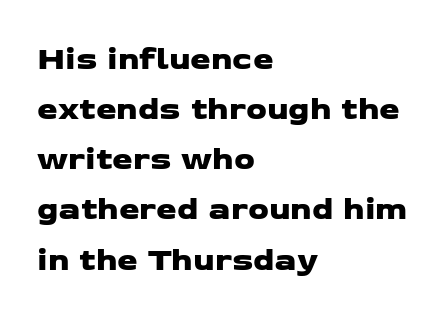
The image shows 33 px wide sans-serif type; set left-aligned, normal line spacing (1.52x), normal letter spacing, not underlined; low stroke contrast and a medium x-height.
